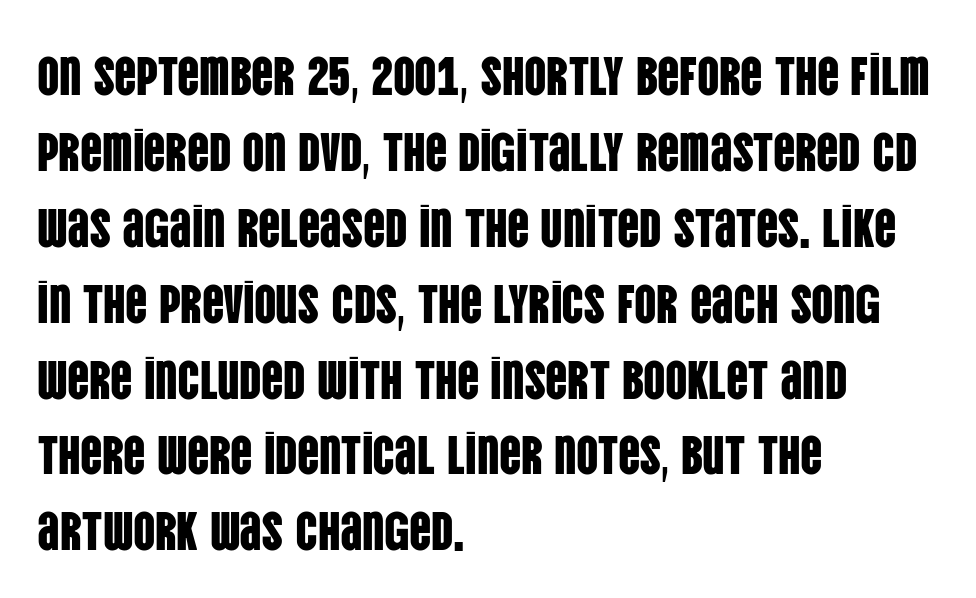
The paragraph has a hard left edge and a soft right edge. Honestly, the row spacing looks completely unremarkable. Nobody touched the tracking dial on this one. Quick note: underline off. Quick note: not italic, upright. Font category for this specimen: sans-serif.
